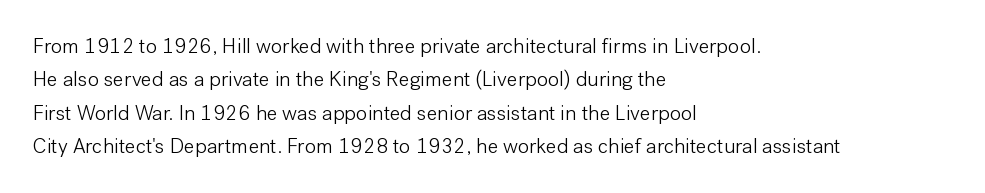
Q: Is the text bold? A: No.
Q: Is the text italic (slanted)? A: No, it is upright.
Q: Is the text underlined? A: No.
Q: How is the paragraph aligned? A: Left-aligned.
Q: Is the spacing between letters normal or unusually wide? A: Normal.
Q: Is the spacing between lines tight, normal or loose? A: Normal.
